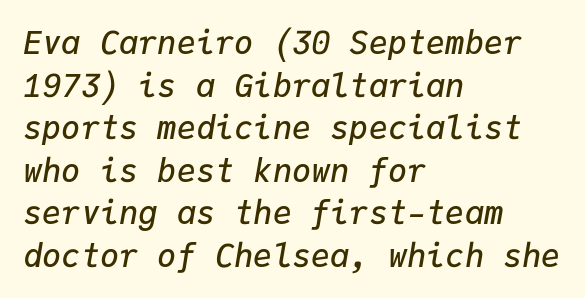
This is the in-between weight designers call semibold or demi. These lines are rendered in a fixed-pitch font. This rendering leaves character spacing at its baseline value. The baseline area is clear. Where is the straight margin? On the left.
